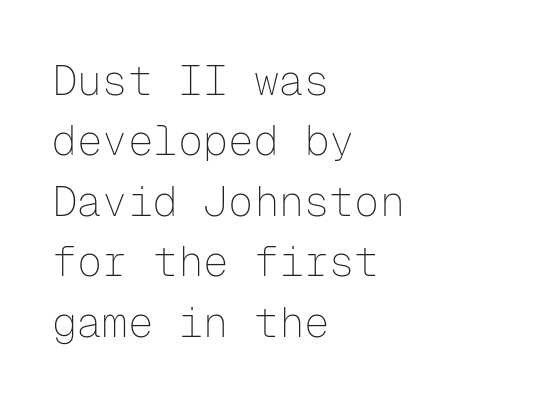
{"serif": "no", "italic": "no", "bold": "no", "weight": "thin", "width": "normal", "stroke_contrast": "low", "x_height": "medium", "monospaced": "yes", "underline": "no", "align": "left", "line_spacing": "normal", "line_spacing_ratio": 1.44, "letter_spacing": "normal", "letter_spacing_em": 0.0, "glyph_px": 42}
